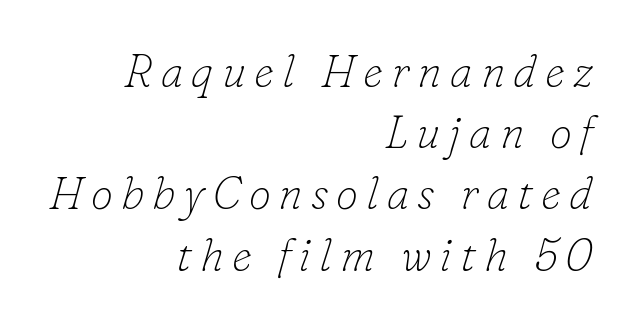
The image shows 45 px thin serif type, italic (leaning right); set right-aligned, normal line spacing (1.36x), not underlined; low stroke contrast and a small x-height.
